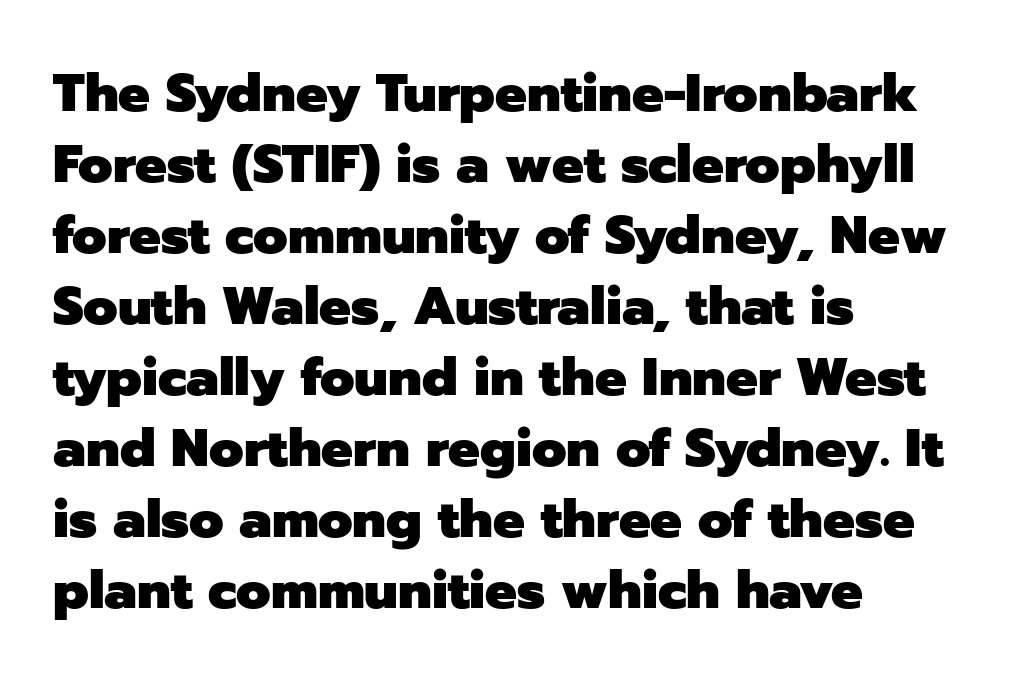
Think of a printed novel: that variable character pitch is what you see here. The ragged edge is on the right, which tells us the setting is flush left. Default kerning and tracking; the words read as compact shapes. The font family rendered here belongs to the sans-serif group. The foot of each line stays bare and open.
